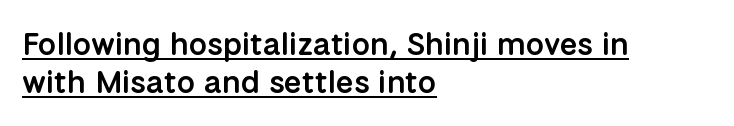
{"serif": "no", "italic": "no", "bold": "semi", "weight": "semibold", "width": "normal", "stroke_contrast": "low", "x_height": "medium", "monospaced": "no", "underline": "yes", "align": "left", "line_spacing_ratio": 1.19, "letter_spacing": "normal", "letter_spacing_em": 0.0, "glyph_px": 32}
